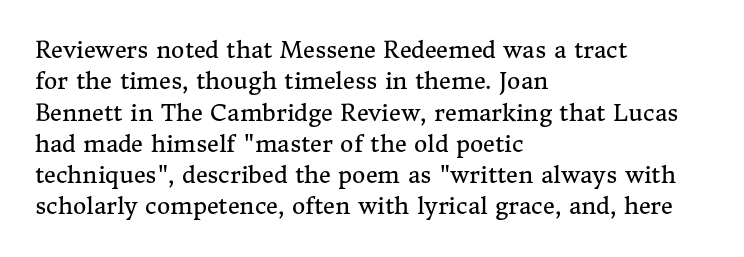
One glance says typical: line gaps are just what's usual. What stands out about the letter spacing? Nothing — it is the standard amount. This reads as an unemphasized weight, regular at the heaviest. The text block is weighted toward the left margin, trailing off unevenly rightward. Descender tails drop into unmarked territory. The specimen reads as upright at a glance.
